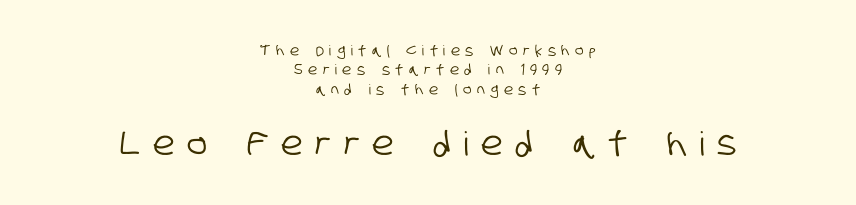
The image shows 33 px condensed sans-serif type; set centered, normal line spacing (1.38x), unusually wide letter spacing (+0.4 em), not underlined; the second (bottom) block is 2.36x larger; low stroke contrast and a large x-height.
